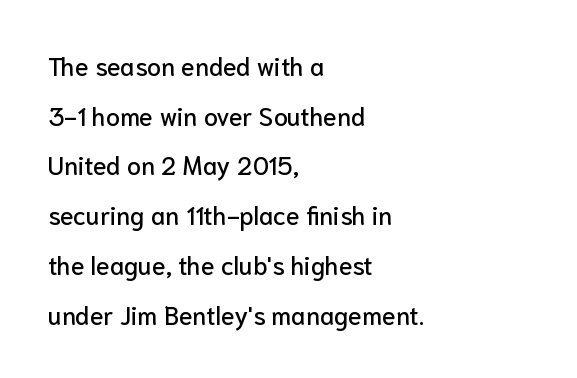
Q: Is the text italic (slanted)? A: No, it is upright.
Q: Is the text underlined? A: No.
Q: How is the paragraph aligned? A: Left-aligned.
Q: Is the spacing between letters normal or unusually wide? A: Normal.
Q: Is the spacing between lines tight, normal or loose? A: Loose.
